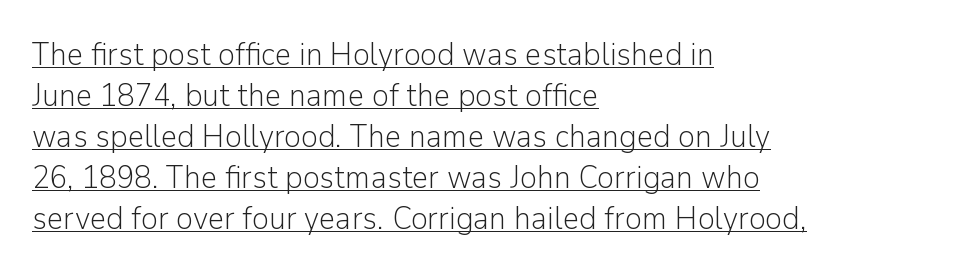
{"serif": "no", "italic": "no", "bold": "no", "weight": "light", "width": "normal", "stroke_contrast": "low", "x_height": "medium", "monospaced": "no", "underline": "yes", "align": "left", "line_spacing": "normal", "line_spacing_ratio": 1.28, "letter_spacing": "normal", "letter_spacing_em": 0.0, "glyph_px": 32}
